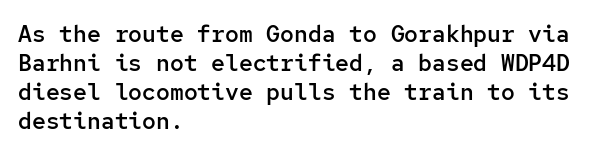
These lines keep a tight, regular rhythm from letter to letter. Horizontally, the lines are justified to the leading edge only. Normally led — the rows are evenly, conventionally spaced. The axis of the letterforms is exactly vertical. Bold? Not quite — semibold, heavier than regular but stopping short.
